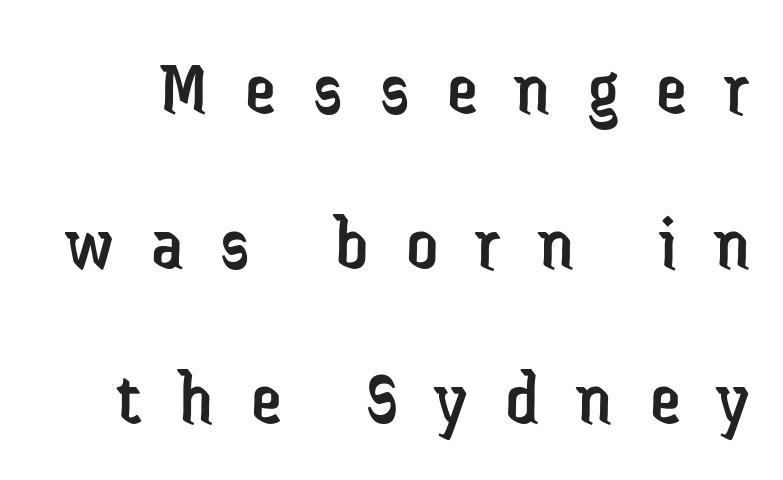
{"serif": "no", "italic": "no", "bold": "no", "weight": "regular", "width": "condensed", "stroke_contrast": "low", "x_height": "medium", "monospaced": "no", "underline": "no", "line_spacing": "loose", "line_spacing_ratio": 1.99, "letter_spacing": "wide", "letter_spacing_em": 0.48, "glyph_px": 78}
